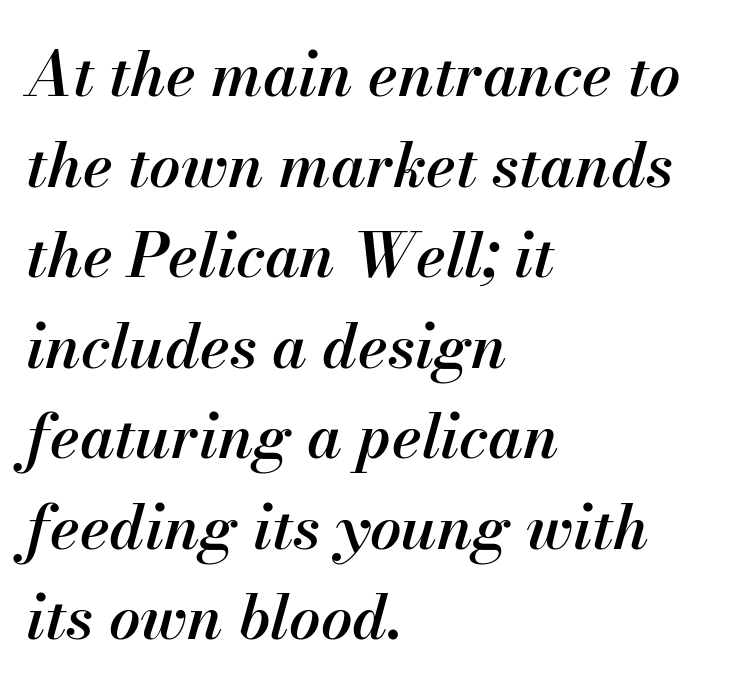
{"italic": "yes", "lean": "right", "slant_degrees": 13, "bold": "semi", "weight": "semibold", "width": "normal", "stroke_contrast": "medium", "x_height": "small", "monospaced": "no", "underline": "no", "align": "left", "line_spacing": "normal", "line_spacing_ratio": 1.46, "letter_spacing": "normal", "letter_spacing_em": 0.0, "glyph_px": 62}
